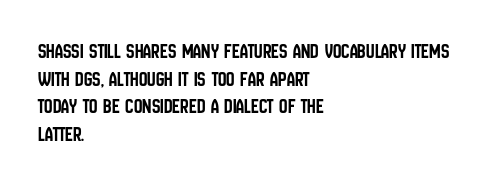
The image shows 21 px text type, upright; set left-aligned, normal line spacing (1.31x), normal letter spacing, not underlined.
